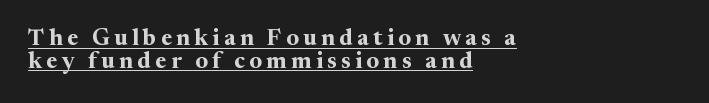
{"italic": "no", "bold": "yes", "underline": "yes", "align": "left", "line_spacing": "tight", "line_spacing_ratio": 0.98, "glyph_px": 23}
